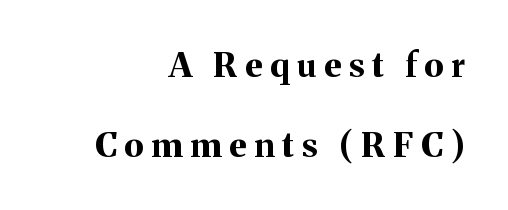
Q: Is the text bold? A: Yes.
Q: Is the text italic (slanted)? A: No, it is upright.
Q: Is the typeface a serif or a sans-serif typeface? A: Serif.
Q: Is the text underlined? A: No.
Q: How is the paragraph aligned? A: Right-aligned.
Q: Is the spacing between letters normal or unusually wide? A: Unusually wide.
Q: Is the spacing between lines tight, normal or loose? A: Loose.
Q: Width (condensed, normal, or wide)? A: Normal.
Q: Stroke contrast? A: Medium.
Q: x-height? A: Medium.
Q: Monospaced? A: No.
